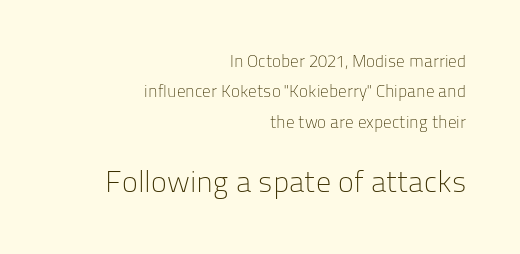
The image shows 30 px light sans-serif type, upright; set right-aligned, line spacing 1.78x, normal letter spacing, not underlined; the second (bottom) block is 1.76x larger; low stroke contrast and a medium x-height.
